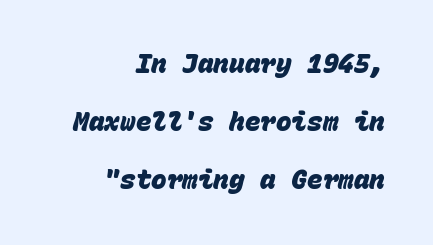
You could call the tracking neutral — neither tight nor loose. Heavy-handed strokes throughout: this text is bold. Interline gaps are noticeably wide in this sample. Lines of text with bare space underneath. Casual observation: everything's shoved over to the right.
